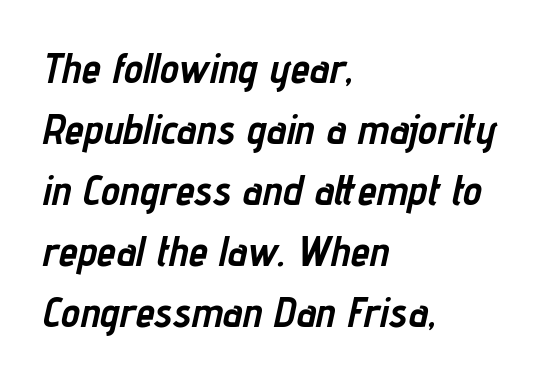
{"italic": "yes", "lean": "right", "slant_degrees": 12, "bold": "yes", "weight": "semibold", "width": "condensed", "stroke_contrast": "low", "x_height": "medium", "monospaced": "no", "underline": "no", "align": "left", "line_spacing": "normal", "line_spacing_ratio": 1.42, "letter_spacing": "normal", "letter_spacing_em": 0.0, "glyph_px": 43}
